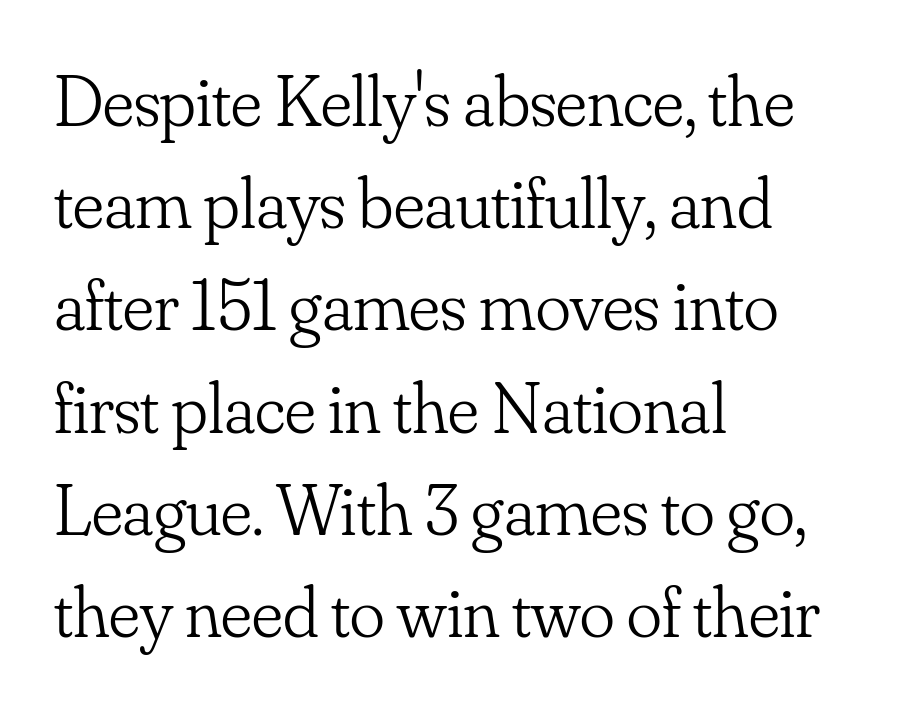
The image shows 73 px light serif type, upright; set left-aligned, normal line spacing (1.4x), normal letter spacing, not underlined; low stroke contrast and a small x-height.
